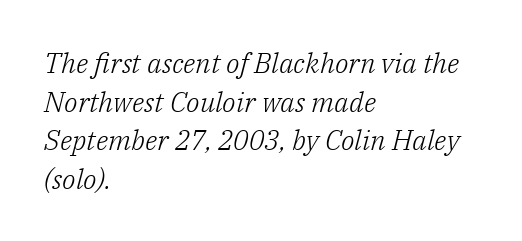
The image shows 28 px light serif type, italic (leaning right); set left-aligned, normal line spacing (1.38x), normal letter spacing, not underlined; low stroke contrast and a medium x-height.
